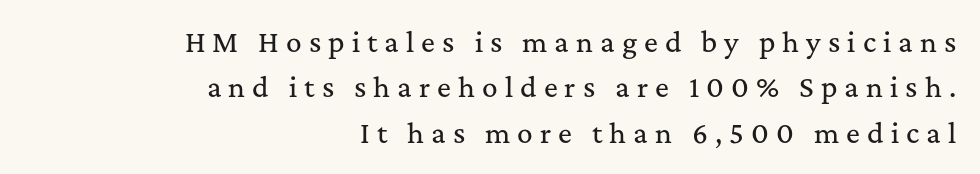
Q: Is the text italic (slanted)? A: No, it is upright.
Q: Is the text underlined? A: No.
Q: How is the paragraph aligned? A: Right-aligned.
Q: Is the spacing between letters normal or unusually wide? A: Unusually wide.
